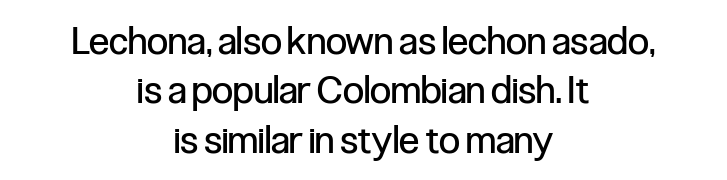
The image shows 38 px regular-weight, condensed sans-serif type, upright; set centered, normal line spacing (1.3x), normal letter spacing, not underlined; low stroke contrast and a medium x-height.
